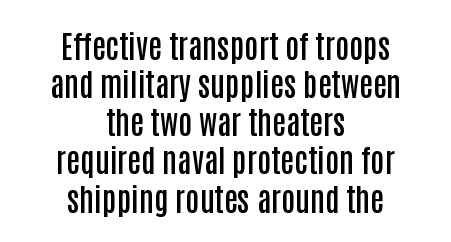
Q: Is the text bold? A: Semi-bold.
Q: Is the text italic (slanted)? A: No, it is upright.
Q: Is the typeface a serif or a sans-serif typeface? A: Sans-serif.
Q: Is the text underlined? A: No.
Q: How is the paragraph aligned? A: Centered.
Q: Is the spacing between letters normal or unusually wide? A: Normal.
Q: Width (condensed, normal, or wide)? A: Condensed.
Q: Stroke contrast? A: Low.
Q: x-height? A: Large.
Q: Monospaced? A: No.
